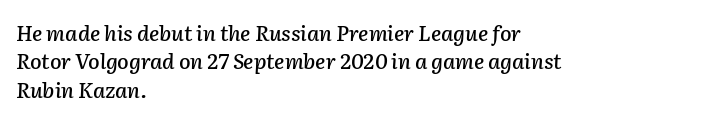
Here the glyphs are tracked normally, forming tight word shapes. Descenders are the only things crossing below the line. The axis of the letterforms is tilted away from vertical. Compared with typical paragraphs, the rows here are spaced about the same.
